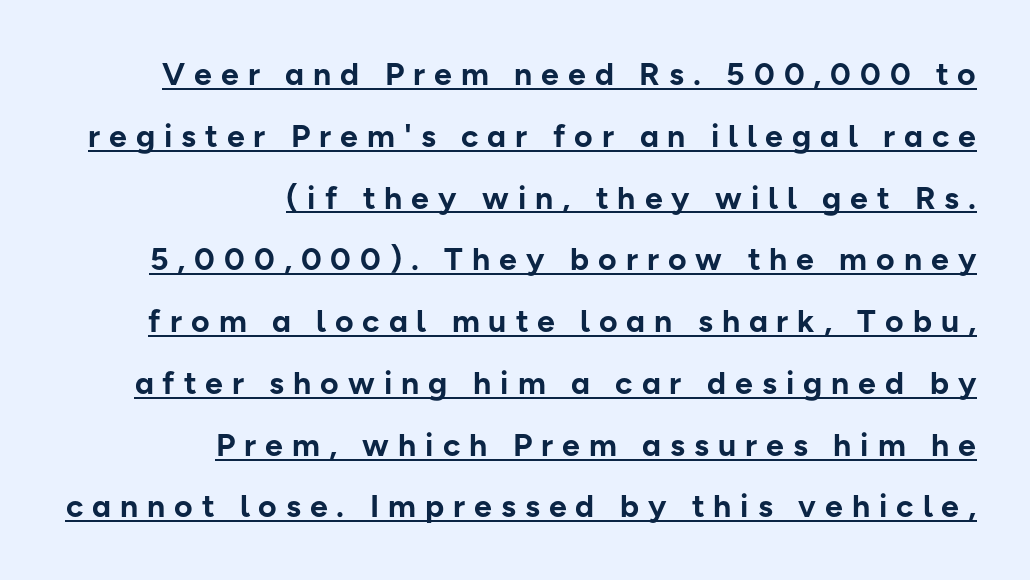
These lines have a slow, spaced-out rhythm from letter to letter. Nope, not italic — everything's standing straight. In designer terms, the underline attribute is active on this setting. Note: no serifs on the glyphs.
